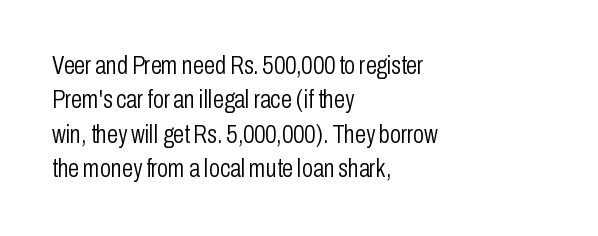
Spacing between characters is what you'd get straight out of the box. The passage shown is not underscored anywhere. The lines in this sample share a left origin and differ only in where they stop. The lines sit at an ordinary, default distance from one another. Is the type heavy? It reads as light-to-regular instead.
